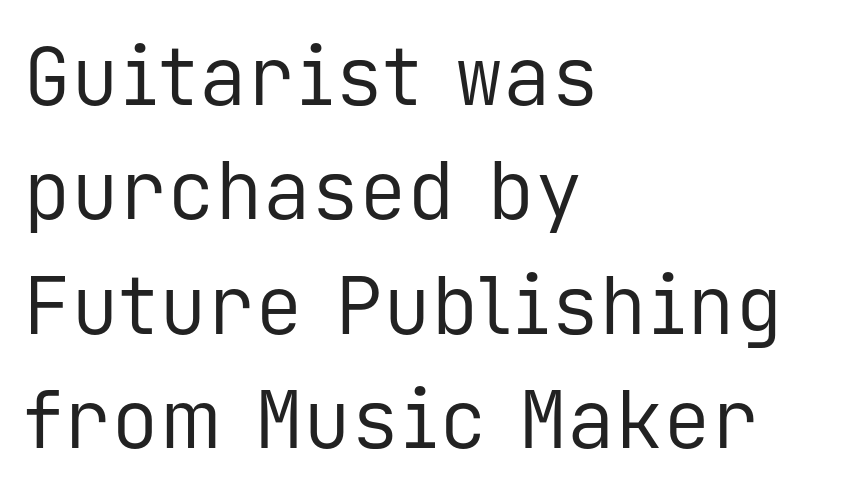
{"serif": "no", "italic": "no", "bold": "no", "weight": "regular", "width": "normal", "stroke_contrast": "low", "x_height": "medium", "monospaced": "yes", "underline": "no", "align": "left", "line_spacing": "normal", "line_spacing_ratio": 1.43, "letter_spacing": "normal", "letter_spacing_em": 0.0, "glyph_px": 80}
